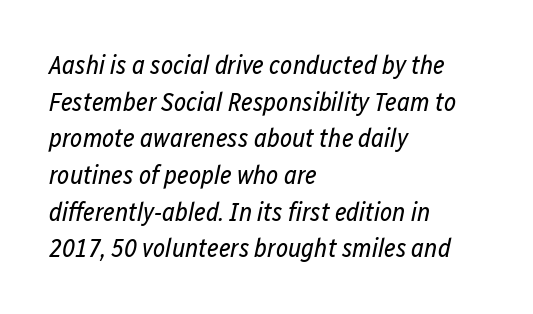
Has an underline been added? It has not. One-word summary of the alignment: left. Regarding leading, the lines here are spaced in the standard way. Yep, that's italic — everything's leaning. Caption: face not bold, strokes unweighted. The letterforms sit shoulder to shoulder at normal distance.
